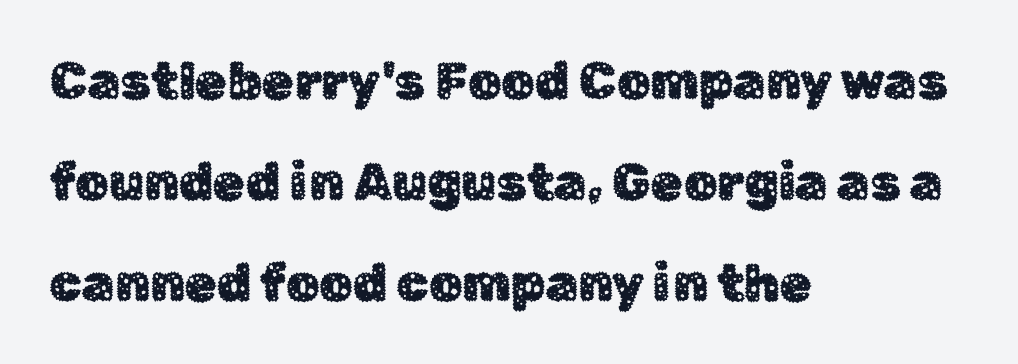
{"serif": "no", "italic": "no", "width": "normal", "stroke_contrast": "low", "x_height": "medium", "monospaced": "no", "underline": "no", "align": "left", "line_spacing": "loose", "line_spacing_ratio": 1.94, "letter_spacing": "normal", "letter_spacing_em": 0.0, "glyph_px": 52}
